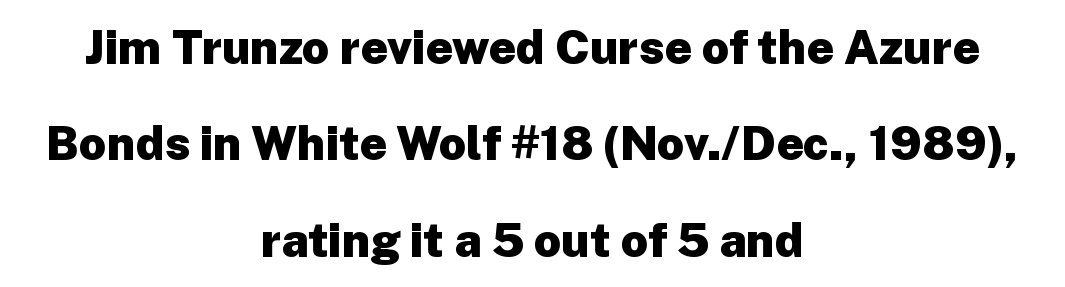
Quick note: not italic, upright. The typesetter chose a symmetrical, centered arrangement here. Successive baselines arrive slowly, with a big drop between each. Compared with an ordinary text face, these strokes are far heavier — a full bold.
